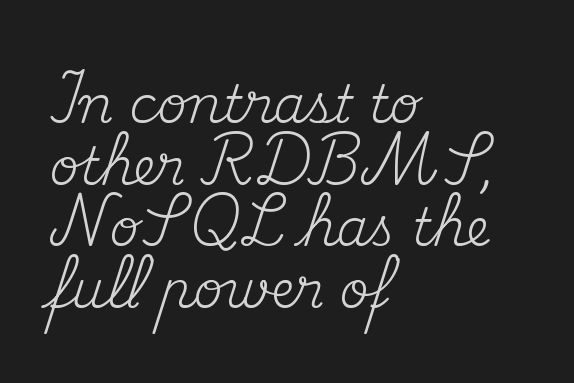
{"serif": "yes", "bold": "no", "weight": "regular", "width": "normal", "stroke_contrast": "medium", "x_height": "small", "monospaced": "no", "underline": "no", "align": "left", "line_spacing_ratio": 1.21, "letter_spacing": "normal", "letter_spacing_em": 0.0, "glyph_px": 51}
